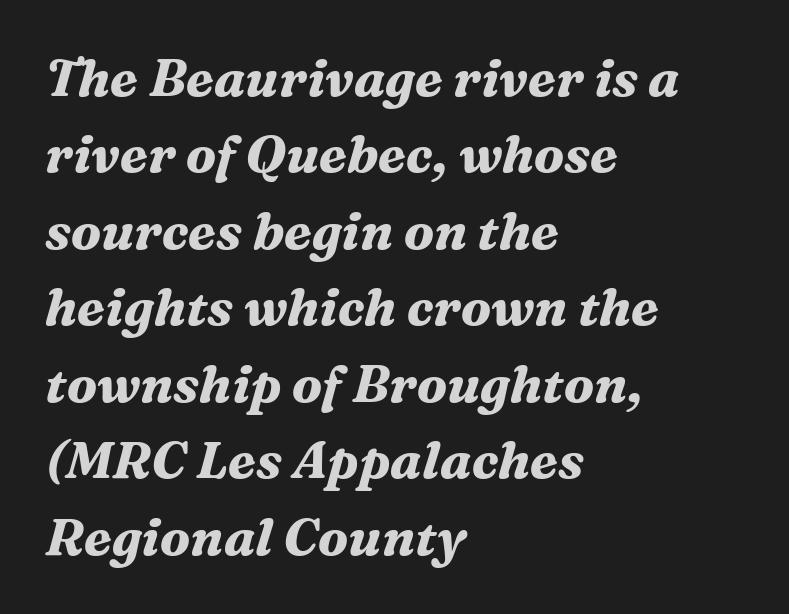
The lines sit at an ordinary, default distance from one another. Descender tails drop into unmarked territory. Would a proofreader flag this as italicized? Yes. Nothing unusual about the tracking: characters are spaced as the font intends. You could not count columns in this text — the font is proportionally spaced.
